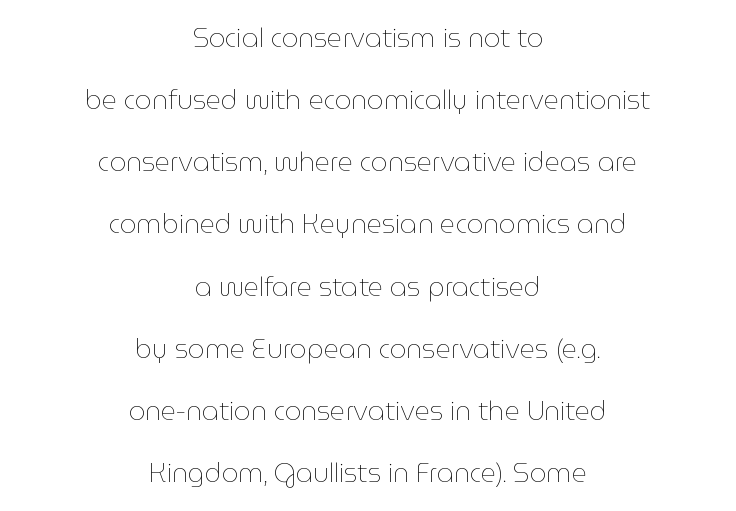
Q: Is the text bold? A: No.
Q: Is the text italic (slanted)? A: No, it is upright.
Q: Is the text underlined? A: No.
Q: How is the paragraph aligned? A: Centered.
Q: Is the spacing between letters normal or unusually wide? A: Normal.
Q: Is the spacing between lines tight, normal or loose? A: Loose.
